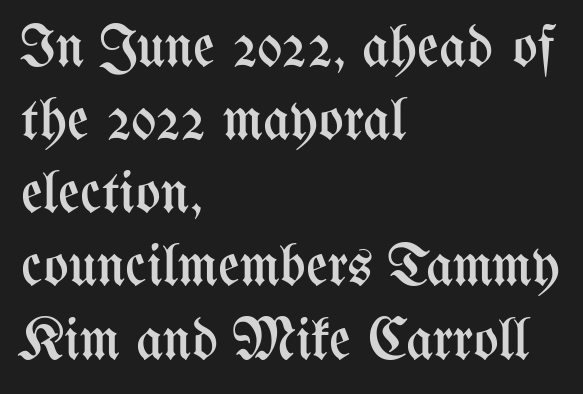
Horizontally, the lines are justified to the leading edge only. Unmarked baselines from the first word to the last. If you drew a line through each stem, it would be perfectly vertical. The characters are drawn with everyday or finer stroke widths. Observe the ordinary spacing: letters are neighbours, not strangers. You could not count columns in this text — the font is proportionally spaced.
